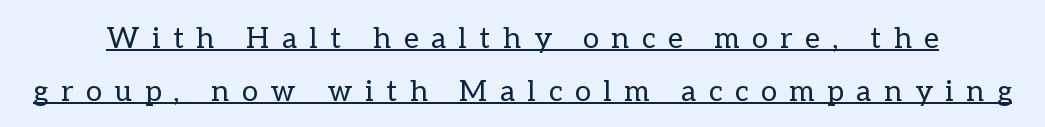
In designer terms, the underline attribute is active on this setting. Spacing verdict: proportional, widths tailored to each character. Vertical stems look standard width or narrower in stroke. Ordinary non-slanted type is in use.
